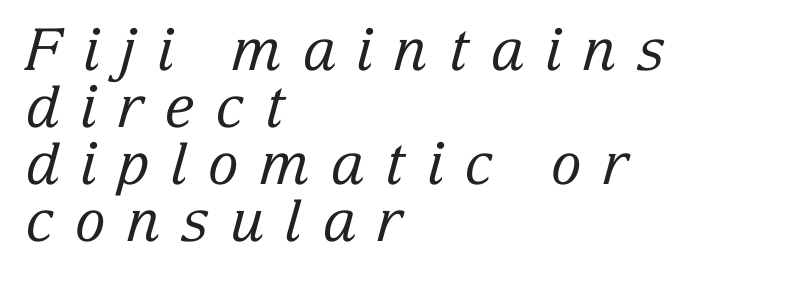
The image shows 58 px regular-weight serif type, italic (leaning right); set left-aligned, tight line spacing (0.98x), unusually wide letter spacing (+0.36 em), not underlined; low stroke contrast and a medium x-height.
